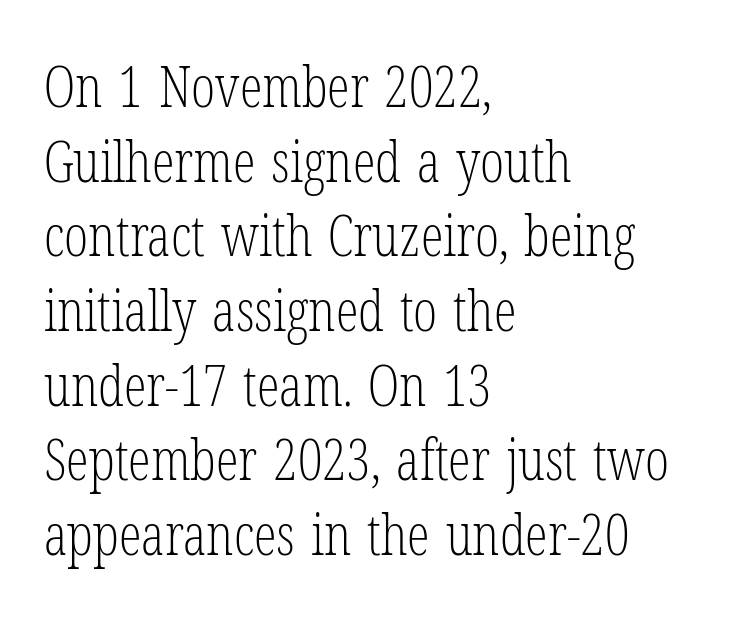
Q: Is the text bold? A: No.
Q: Is the text italic (slanted)? A: No, it is upright.
Q: Is the typeface a serif or a sans-serif typeface? A: Serif.
Q: Is the text underlined? A: No.
Q: How is the paragraph aligned? A: Left-aligned.
Q: Is the spacing between letters normal or unusually wide? A: Normal.
Q: Is the spacing between lines tight, normal or loose? A: Normal.
Q: Width (condensed, normal, or wide)? A: Condensed.
Q: Stroke contrast? A: Low.
Q: x-height? A: Medium.
Q: Monospaced? A: No.
